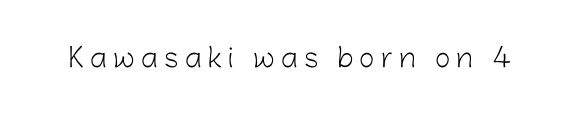
Q: Is the text bold? A: No.
Q: Is the text italic (slanted)? A: No, it is upright.
Q: Is the text underlined? A: No.
Q: Is the spacing between letters normal or unusually wide? A: Unusually wide.
